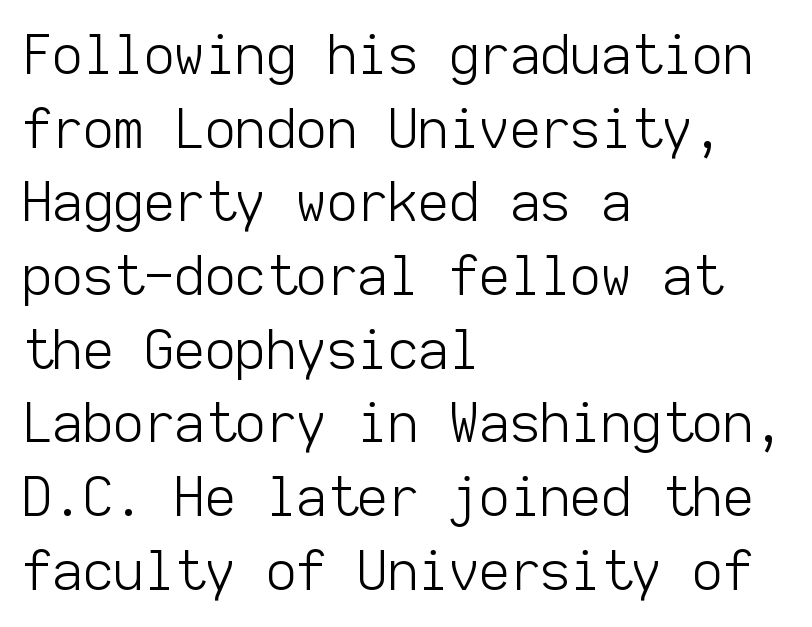
Q: Is the text bold? A: No.
Q: Is the text italic (slanted)? A: No, it is upright.
Q: Is the typeface a serif or a sans-serif typeface? A: Sans-serif.
Q: Is the text underlined? A: No.
Q: How is the paragraph aligned? A: Left-aligned.
Q: Is the spacing between letters normal or unusually wide? A: Normal.
Q: Is the spacing between lines tight, normal or loose? A: Normal.
Q: Width (condensed, normal, or wide)? A: Normal.
Q: Stroke contrast? A: Low.
Q: x-height? A: Medium.
Q: Monospaced? A: Yes.
